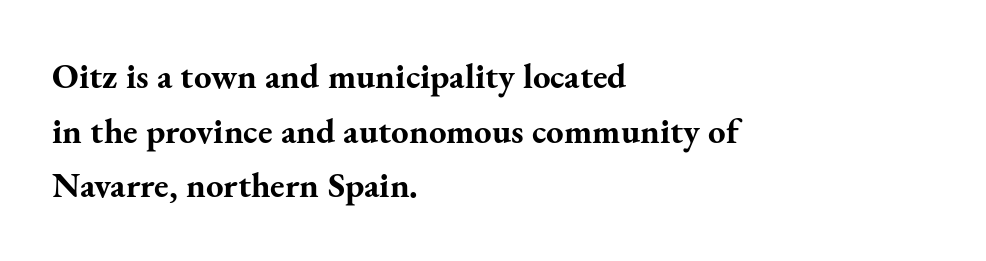
The image shows 35 px bold serif type, upright; set left-aligned, normal line spacing (1.56x), normal letter spacing, not underlined; medium stroke contrast and a small x-height.
